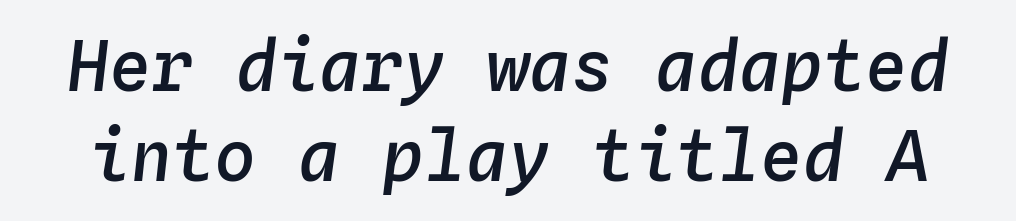
The image shows 70 px semibold type, italic (leaning right), monospaced; set normal line spacing (1.28x), normal letter spacing, not underlined; low stroke contrast and a medium x-height.
